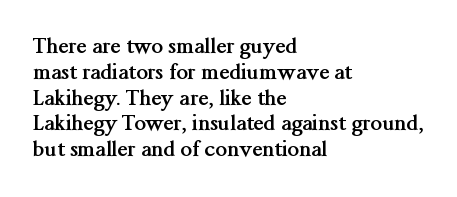
Q: Is the text bold? A: Yes.
Q: Is the text italic (slanted)? A: No, it is upright.
Q: Is the text underlined? A: No.
Q: How is the paragraph aligned? A: Left-aligned.
Q: Is the spacing between letters normal or unusually wide? A: Normal.
